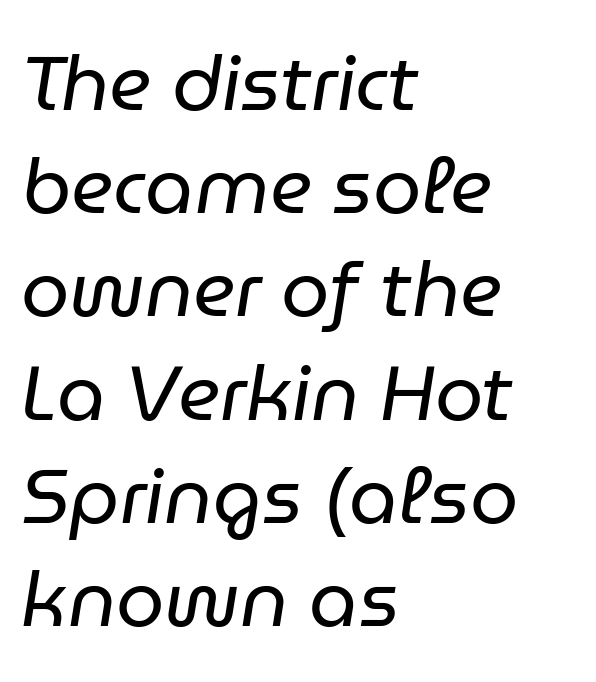
The letters advance in unequal steps, a hallmark of proportional type. Words float on clear page, feet unadorned. Slanted lettering throughout. Stems here are at most as thick as an everyday book face.
